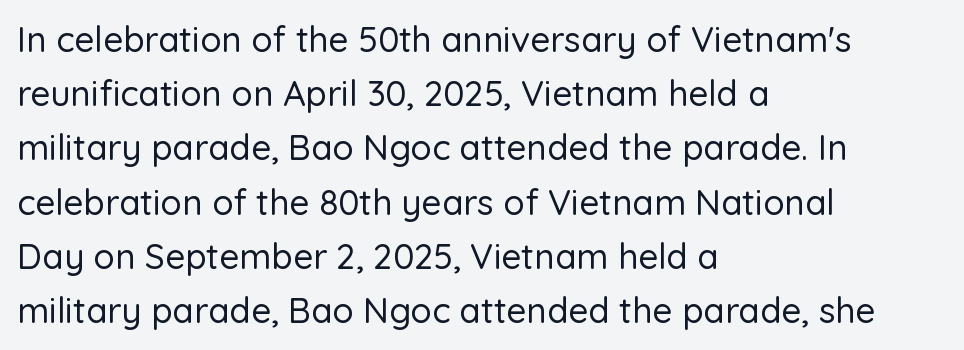
Q: Is the text italic (slanted)? A: No, it is upright.
Q: Is the typeface a serif or a sans-serif typeface? A: Sans-serif.
Q: Is the text underlined? A: No.
Q: How is the paragraph aligned? A: Left-aligned.
Q: Is the spacing between letters normal or unusually wide? A: Normal.
Q: Is the spacing between lines tight, normal or loose? A: Normal.
Q: Width (condensed, normal, or wide)? A: Normal.
Q: Stroke contrast? A: Low.
Q: x-height? A: Medium.
Q: Monospaced? A: No.
